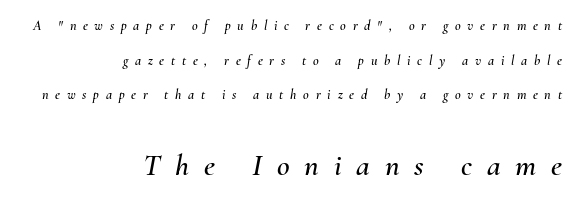
Character widths vary here, with narrow letters taking less room than wide ones. Caption: upper text group reduced, lower text group enlarged. Leading: increased. Type without underlining. The line texture is sparse and dotted thanks to wide tracking. These lines were composed using italics.
